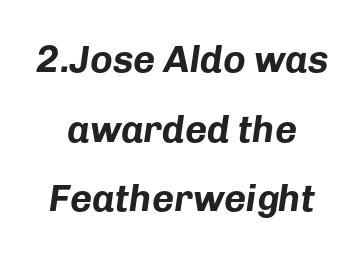
The image shows 38 px bold type, italic (leaning right); set centered, line spacing 1.83x, normal letter spacing, not underlined; low stroke contrast and a medium x-height.
